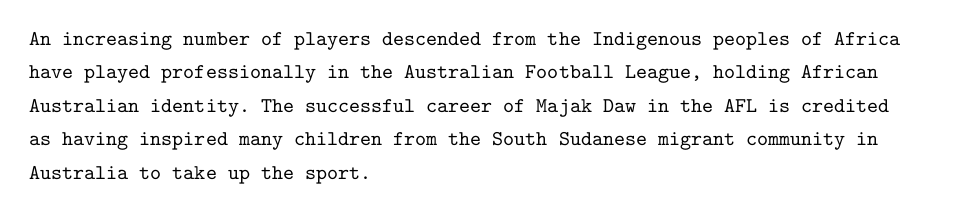
{"italic": "no", "underline": "no", "align": "left", "line_spacing": "normal", "line_spacing_ratio": 1.59, "letter_spacing": "normal", "letter_spacing_em": 0.0, "glyph_px": 21}
